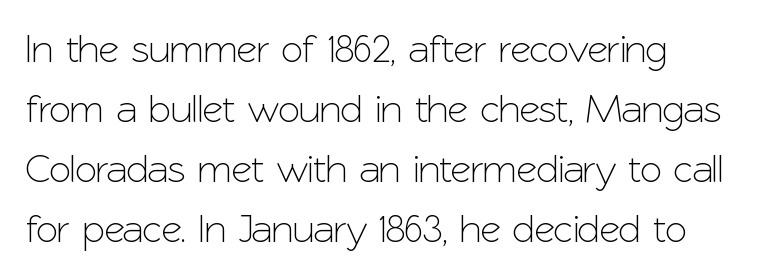
In terms of leading, this rendering sits right in the middle. Are there feet on the stems? There aren't — it's a sans. Decoration check: the copy has no underline. Words appear dense and cohesive because spacing is normal.
